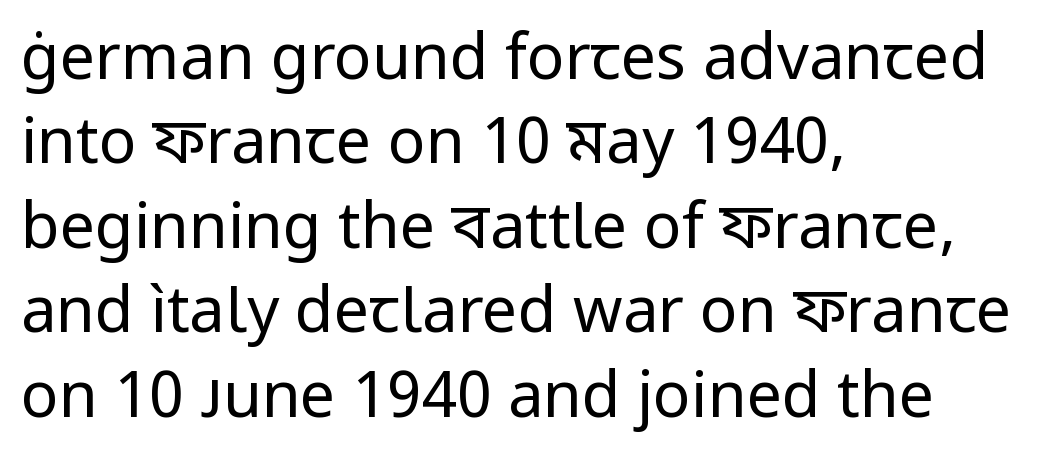
{"serif": "no", "italic": "no", "bold": "no", "weight": "regular", "width": "normal", "stroke_contrast": "low", "x_height": "medium", "monospaced": "no", "underline": "no", "align": "left", "line_spacing": "normal", "line_spacing_ratio": 1.34, "letter_spacing": "normal", "letter_spacing_em": 0.0, "glyph_px": 63}
